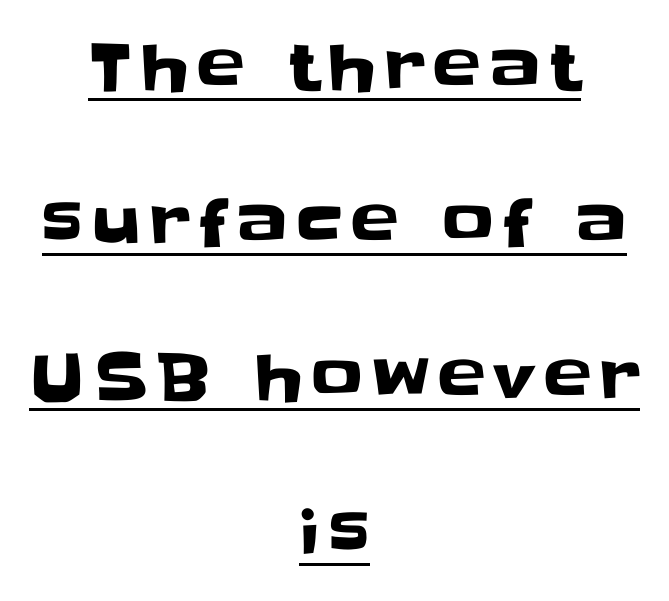
Q: Is the text italic (slanted)? A: No, it is upright.
Q: Is the typeface a serif or a sans-serif typeface? A: Sans-serif.
Q: Is the text underlined? A: Yes.
Q: How is the paragraph aligned? A: Centered.
Q: Is the spacing between lines tight, normal or loose? A: Loose.
Q: Width (condensed, normal, or wide)? A: Normal.
Q: Stroke contrast? A: Low.
Q: x-height? A: Large.
Q: Monospaced? A: No.
